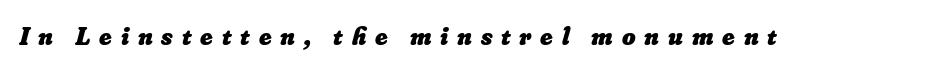
The image shows 26 px bold type; set unusually wide letter spacing (+0.34 em), not underlined.
